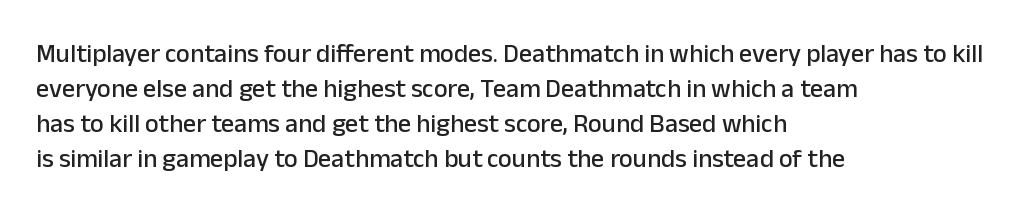
The letters stand straight up with perfectly vertical stems. Anything drawn beneath the words? Only blank space. Vertical spacing — default. Short note: letters normally spaced. Leftover space on each line is placed entirely after the last word.
